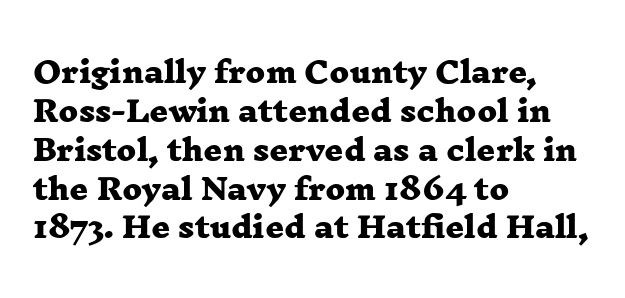
Q: Is the text bold? A: Yes.
Q: Is the typeface a serif or a sans-serif typeface? A: Serif.
Q: Is the text underlined? A: No.
Q: How is the paragraph aligned? A: Left-aligned.
Q: Is the spacing between letters normal or unusually wide? A: Normal.
Q: Is the spacing between lines tight, normal or loose? A: Normal.
Q: Width (condensed, normal, or wide)? A: Wide.
Q: Stroke contrast? A: Low.
Q: x-height? A: Medium.
Q: Monospaced? A: No.
